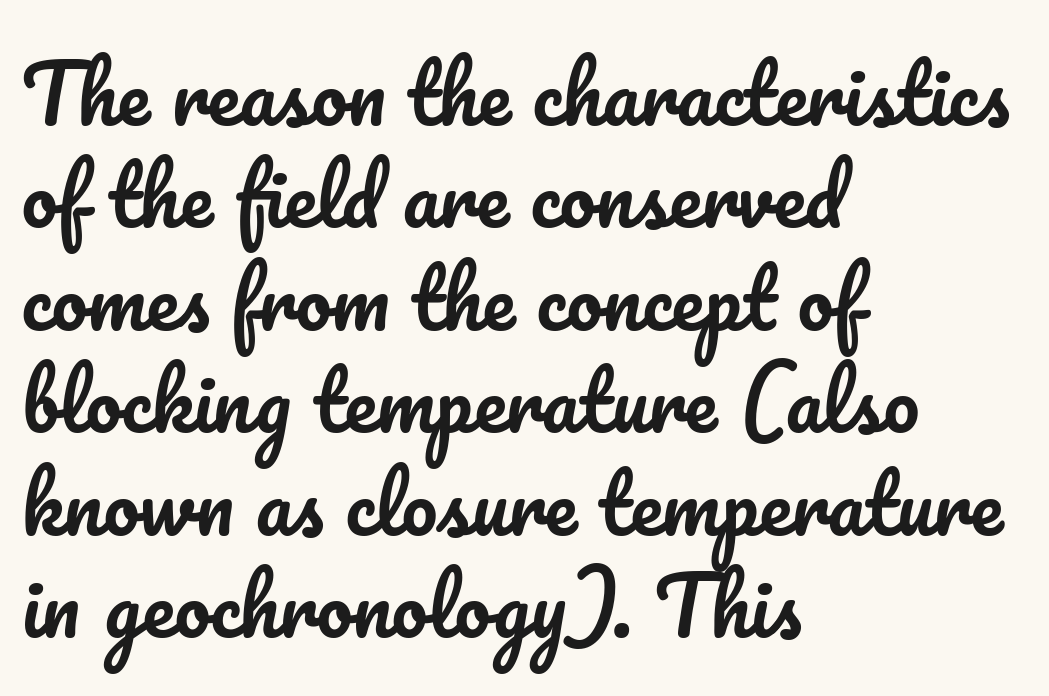
The image shows 80 px text type; set left-aligned, normal line spacing (1.28x), normal letter spacing, not underlined; low stroke contrast and a small x-height.
